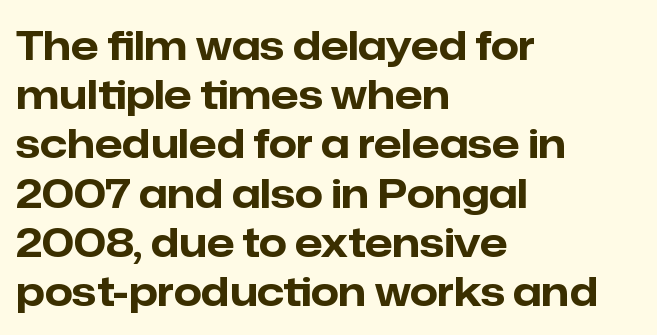
The image shows 40 px bold sans-serif type, upright; set left-aligned, line spacing 1.23x, normal letter spacing, not underlined; low stroke contrast and a medium x-height.
